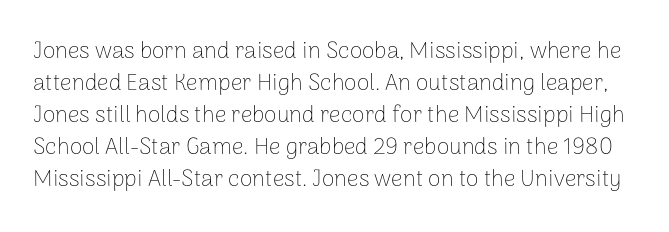
The image shows 23 px text type, upright; set normal line spacing (1.39x), normal letter spacing, not underlined.
